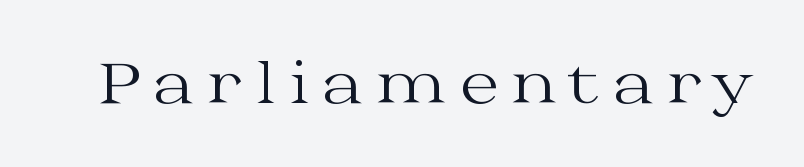
The image shows 56 px regular-weight, wide serif type, upright; set unusually wide letter spacing (+0.23 em), not underlined; medium stroke contrast and a medium x-height.
